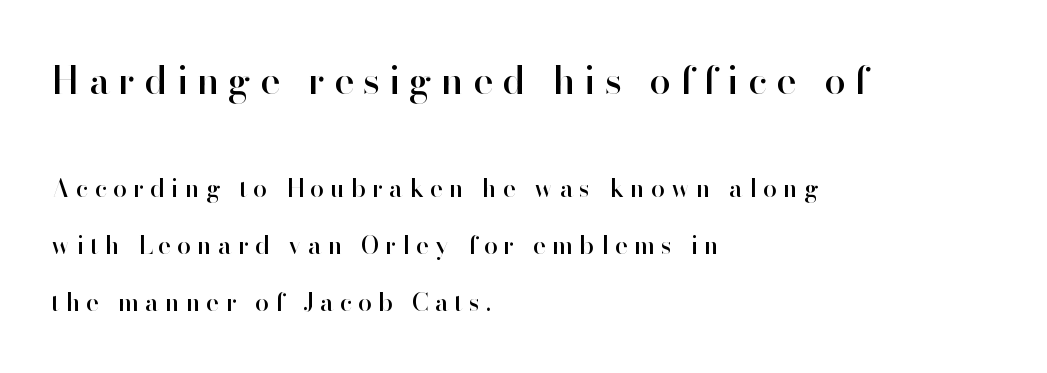
{"serif": "no", "italic": "no", "width": "normal", "stroke_contrast": "high", "x_height": "small", "monospaced": "no", "underline": "no", "align": "left", "line_spacing": "loose", "line_spacing_ratio": 2.28, "letter_spacing": "wide", "letter_spacing_em": 0.24, "larger_block": "first", "size_ratio": 1.52, "glyph_px": 38}
